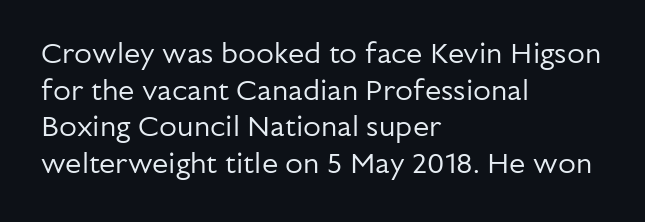
{"serif": "no", "italic": "no", "bold": "no", "weight": "regular", "width": "normal", "stroke_contrast": "low", "x_height": "medium", "monospaced": "no", "underline": "no", "align": "left", "line_spacing": "normal", "line_spacing_ratio": 1.26, "letter_spacing": "normal", "letter_spacing_em": 0.0, "glyph_px": 29}
